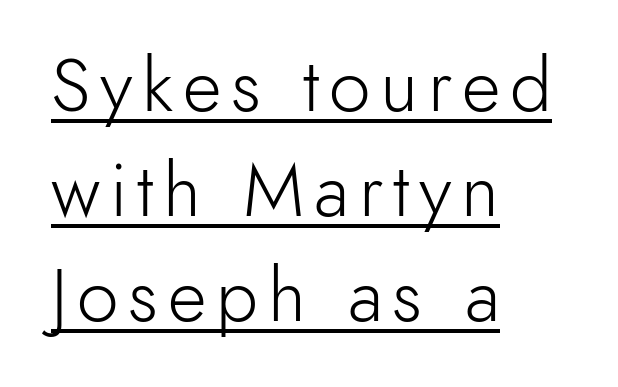
Vertical spacing — default. Unbolded letterforms with no extra heft. Caption: multi-line text, flush left, ragged right. Here the designer chose a conventional face with non-uniform glyph widths. The string is rendered with underlining switched on. Stroke terminals: plain, sans-serif.
